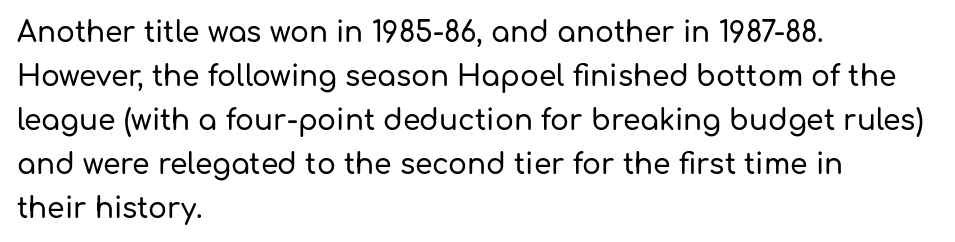
The image shows 28 px sans-serif type, upright; set left-aligned, normal line spacing (1.57x), normal letter spacing, not underlined; low stroke contrast and a medium x-height.
